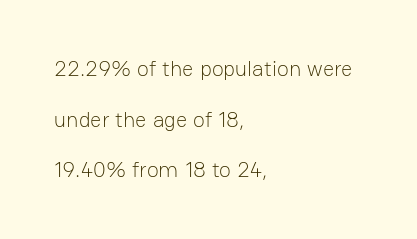
The image shows 22 px text type, upright; set left-aligned, loose line spacing (2.3x), normal letter spacing, not underlined.
